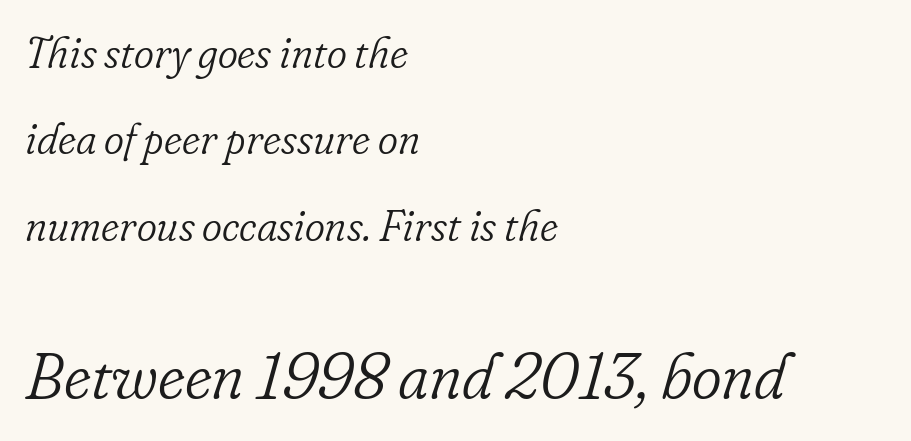
{"serif": "yes", "italic": "yes", "lean": "right", "slant_degrees": 16, "bold": "no", "weight": "light", "width": "normal", "stroke_contrast": "low", "x_height": "small", "monospaced": "no", "underline": "no", "align": "left", "line_spacing": "loose", "line_spacing_ratio": 2.01, "letter_spacing": "normal", "letter_spacing_em": 0.0, "larger_block": "second", "size_ratio": 1.49, "glyph_px": 64}
